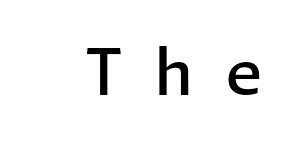
Q: Is the text bold? A: Semi-bold.
Q: Is the text italic (slanted)? A: No, it is upright.
Q: Is the typeface a serif or a sans-serif typeface? A: Sans-serif.
Q: Is the text underlined? A: No.
Q: Is the spacing between letters normal or unusually wide? A: Unusually wide.
Q: Width (condensed, normal, or wide)? A: Normal.
Q: Stroke contrast? A: Low.
Q: x-height? A: Medium.
